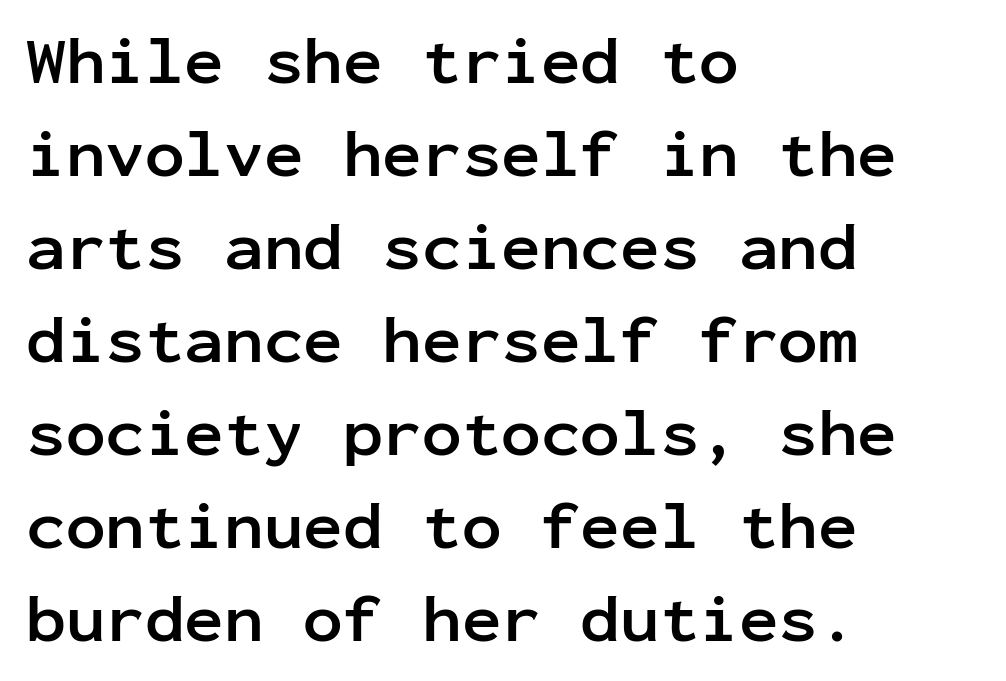
Words float on clear page, feet unadorned. Italic? Not at all — the glyphs are vertical. Each new line begins a customary step beneath the previous one. You can tell from the bare stems that sans-serif type was used.
